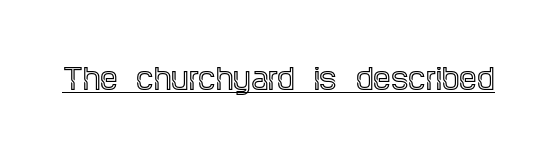
The image shows 28 px condensed serif type, upright; set normal letter spacing, underlined; a large x-height.
